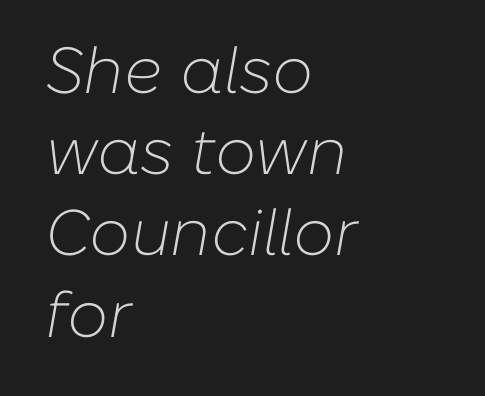
Q: Is the text bold? A: No.
Q: Is the text italic (slanted)? A: Yes, it leans right by about 10 degrees.
Q: Is the text underlined? A: No.
Q: How is the paragraph aligned? A: Left-aligned.
Q: Is the spacing between letters normal or unusually wide? A: Normal.
Q: Is the spacing between lines tight, normal or loose? A: Normal.
Q: Width (condensed, normal, or wide)? A: Normal.
Q: Stroke contrast? A: Low.
Q: x-height? A: Medium.
Q: Monospaced? A: No.
